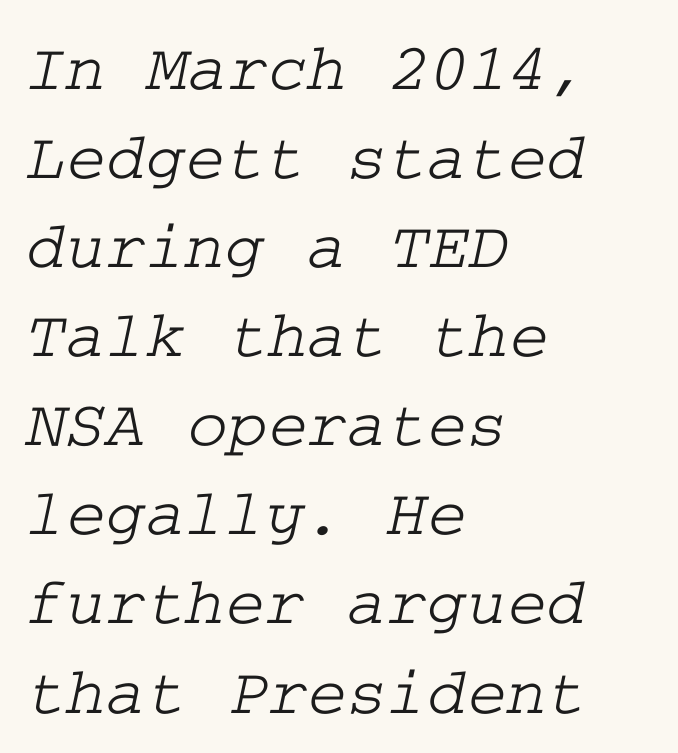
{"serif": "yes", "width": "wide", "stroke_contrast": "low", "x_height": "medium", "underline": "no", "align": "left", "line_spacing": "normal", "line_spacing_ratio": 1.31, "letter_spacing": "normal", "letter_spacing_em": 0.0, "glyph_px": 68}
